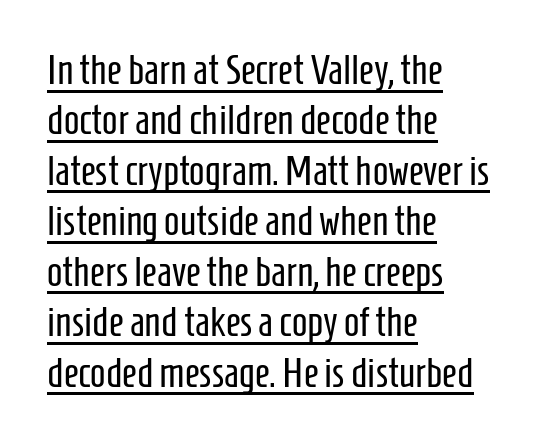
The image shows 41 px regular-weight, condensed sans-serif type, upright; set left-aligned, line spacing 1.23x, normal letter spacing, underlined; low stroke contrast and a medium x-height.
